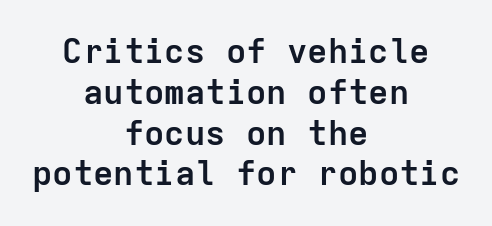
The image shows 34 px semibold sans-serif type, upright, monospaced; set centered, line spacing 1.2x, normal letter spacing, not underlined; low stroke contrast and a medium x-height.
